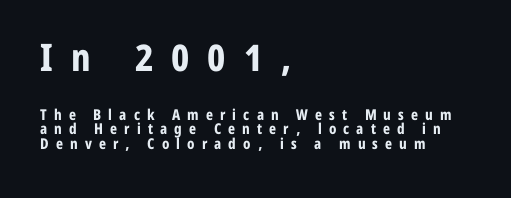
{"serif": "no", "italic": "no", "bold": "yes", "weight": "bold", "width": "condensed", "stroke_contrast": "low", "x_height": "medium", "monospaced": "no", "underline": "no", "align": "left", "line_spacing": "tight", "line_spacing_ratio": 0.96, "letter_spacing": "wide", "letter_spacing_em": 0.47, "larger_block": "first", "size_ratio": 2.53, "glyph_px": 38}
